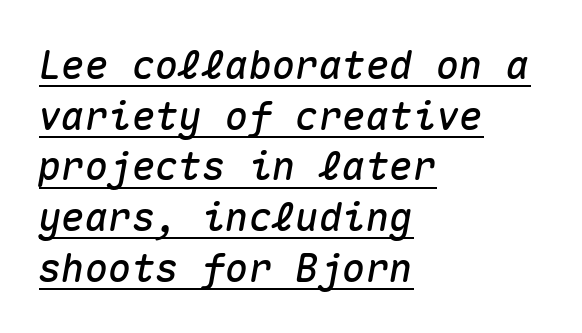
The image shows 39 px text type, italic (leaning right), monospaced; set left-aligned, normal line spacing (1.3x), normal letter spacing, underlined; medium stroke contrast and a medium x-height.
